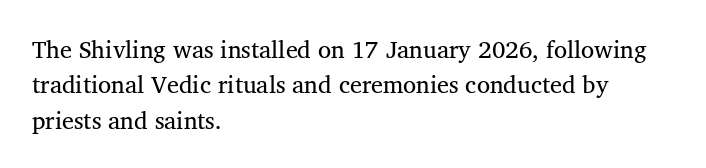
Q: Is the text bold? A: No.
Q: Is the text italic (slanted)? A: No, it is upright.
Q: Is the text underlined? A: No.
Q: How is the paragraph aligned? A: Left-aligned.
Q: Is the spacing between letters normal or unusually wide? A: Normal.
Q: Is the spacing between lines tight, normal or loose? A: Normal.
